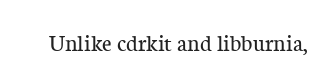
Only glyphs here, with clear space below each row. Notice how the stems are strictly vertical — no italics here. Between one letter and the next there's only the usual sliver of space. Is this a heavy cut? Hardly; it is regular or lighter.
